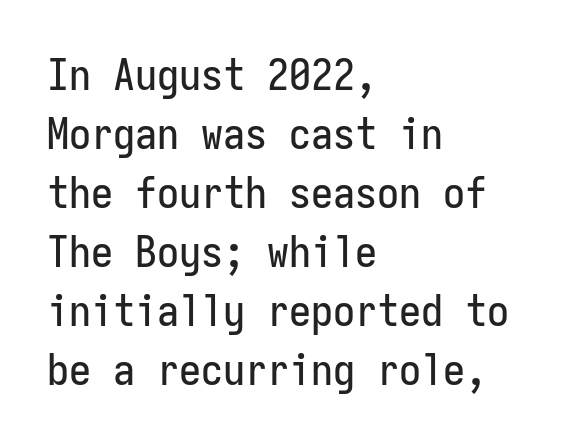
Q: Is the text italic (slanted)? A: No, it is upright.
Q: Is the typeface a serif or a sans-serif typeface? A: Sans-serif.
Q: Is the text underlined? A: No.
Q: How is the paragraph aligned? A: Left-aligned.
Q: Is the spacing between letters normal or unusually wide? A: Normal.
Q: Is the spacing between lines tight, normal or loose? A: Normal.
Q: Width (condensed, normal, or wide)? A: Condensed.
Q: Stroke contrast? A: Low.
Q: x-height? A: Medium.
Q: Monospaced? A: Yes.
